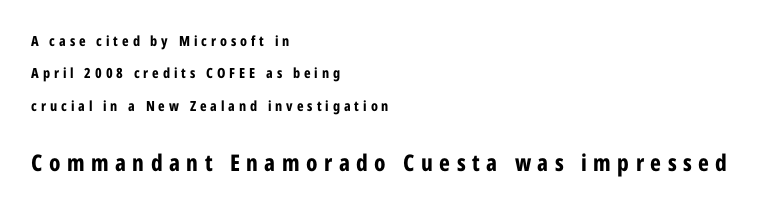
Q: Is the text bold? A: Yes.
Q: Is the text italic (slanted)? A: No, it is upright.
Q: Is the text underlined? A: No.
Q: How is the paragraph aligned? A: Left-aligned.
Q: Is the spacing between letters normal or unusually wide? A: Unusually wide.
Q: Is the spacing between lines tight, normal or loose? A: Loose.
Q: Which block of text is set in a larger size, the first (top) or the second (bottom)? A: The second (bottom) one.
